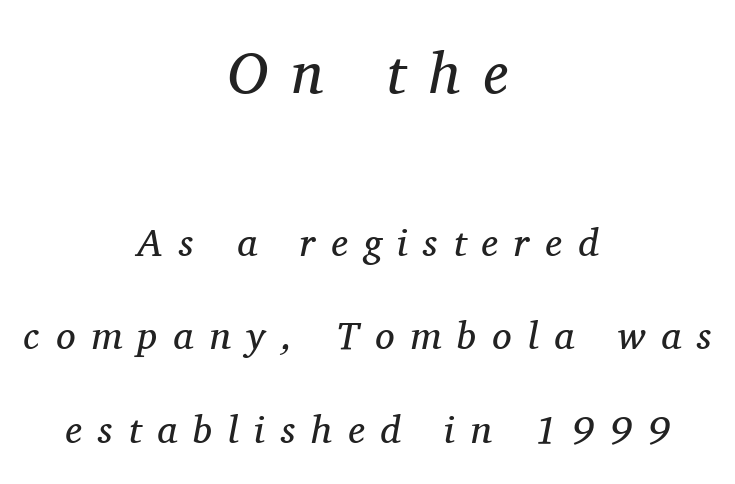
Horizontally, the lines are justified to the midpoint only. Lines of text with bare space underneath. The horizontal fit of the characters is loose and conspicuously gappy. Varying glyph widths throughout — classic text-font behaviour. What's the leading like? Stretched, with rows far apart.
